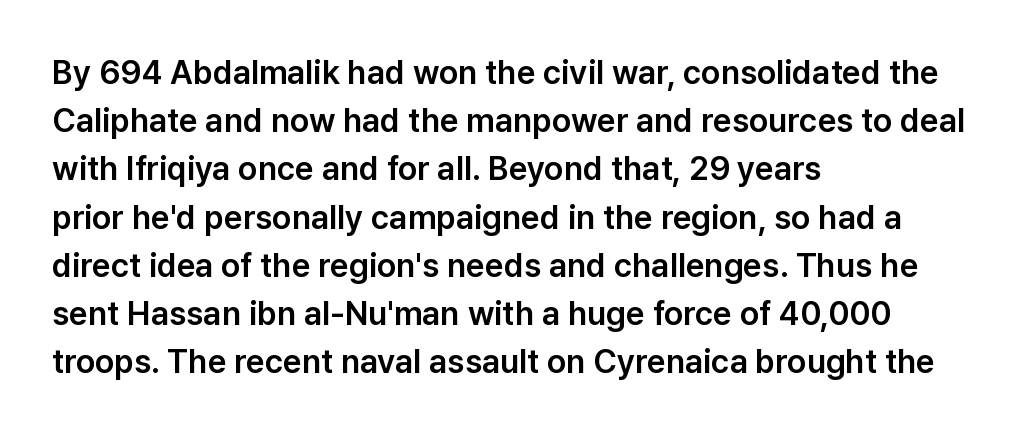
Q: Is the text italic (slanted)? A: No, it is upright.
Q: Is the typeface a serif or a sans-serif typeface? A: Sans-serif.
Q: Is the text underlined? A: No.
Q: How is the paragraph aligned? A: Left-aligned.
Q: Is the spacing between letters normal or unusually wide? A: Normal.
Q: Is the spacing between lines tight, normal or loose? A: Normal.
Q: Width (condensed, normal, or wide)? A: Normal.
Q: Stroke contrast? A: Low.
Q: x-height? A: Medium.
Q: Monospaced? A: No.
